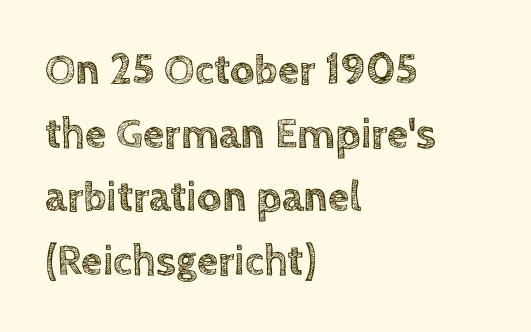
{"italic": "no", "width": "normal", "x_height": "large", "monospaced": "no", "underline": "no", "align": "left", "line_spacing": "normal", "line_spacing_ratio": 1.48, "letter_spacing": "normal", "letter_spacing_em": 0.0, "glyph_px": 43}
